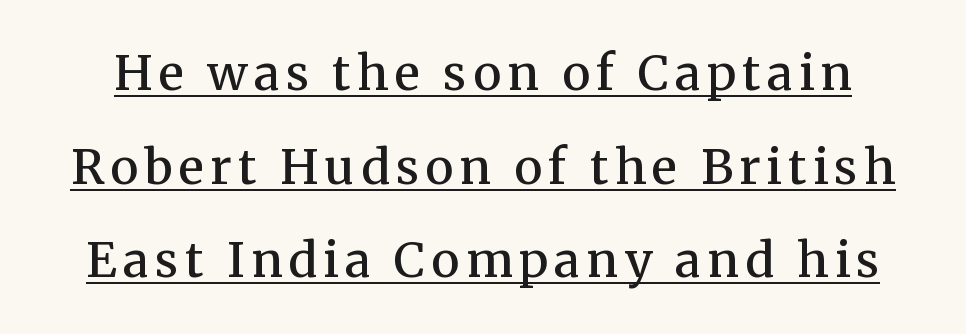
The image shows 48 px semibold serif type, upright; set loose line spacing (1.95x), underlined; medium stroke contrast and a medium x-height.
